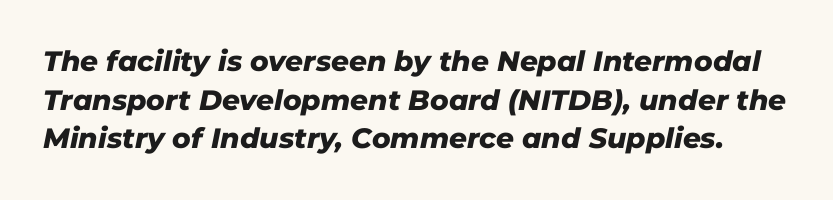
{"italic": "yes", "lean": "right", "slant_degrees": 11, "bold": "yes", "weight": "heavy", "width": "normal", "stroke_contrast": "low", "x_height": "medium", "monospaced": "no", "underline": "no", "line_spacing": "normal", "line_spacing_ratio": 1.38, "letter_spacing": "normal", "letter_spacing_em": 0.0, "glyph_px": 28}
